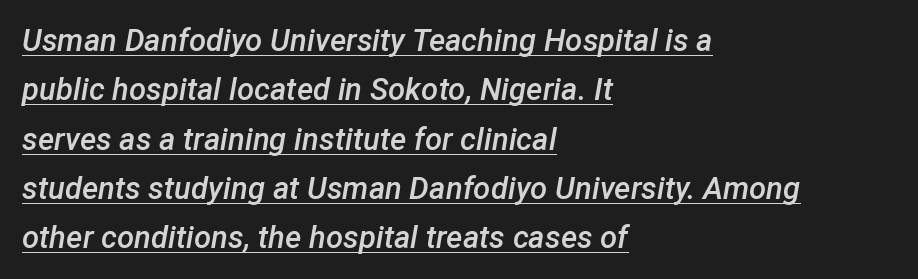
{"italic": "yes", "lean": "right", "slant_degrees": 12, "bold": "semi", "weight": "semibold", "width": "normal", "stroke_contrast": "low", "x_height": "medium", "monospaced": "no", "underline": "yes", "align": "left", "line_spacing": "normal", "line_spacing_ratio": 1.59, "letter_spacing": "normal", "letter_spacing_em": 0.0, "glyph_px": 31}
